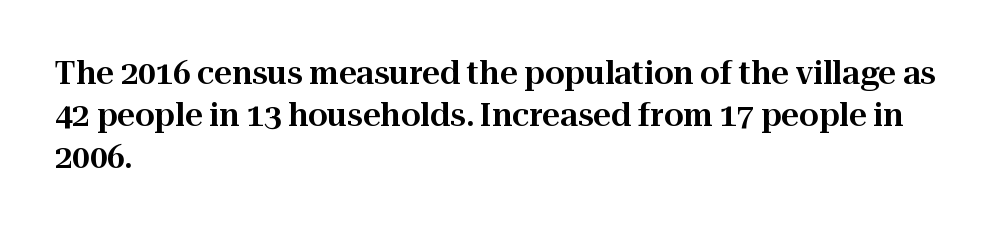
Q: Is the text italic (slanted)? A: No, it is upright.
Q: Is the typeface a serif or a sans-serif typeface? A: Serif.
Q: Is the text underlined? A: No.
Q: How is the paragraph aligned? A: Left-aligned.
Q: Is the spacing between letters normal or unusually wide? A: Normal.
Q: Is the spacing between lines tight, normal or loose? A: Normal.
Q: Width (condensed, normal, or wide)? A: Normal.
Q: Stroke contrast? A: High.
Q: x-height? A: Medium.
Q: Monospaced? A: No.
